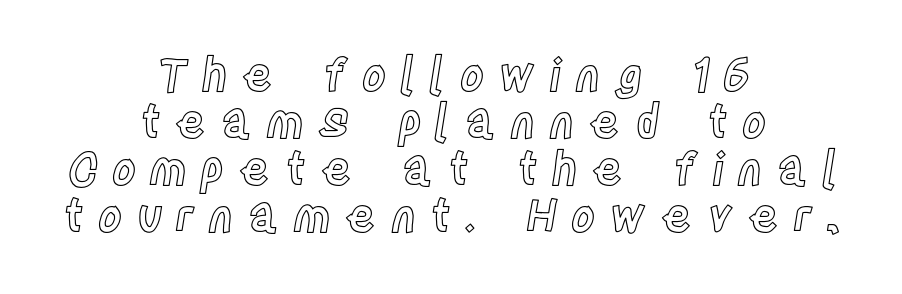
{"width": "condensed", "x_height": "large", "monospaced": "no", "underline": "no", "align": "center", "line_spacing": "tight", "line_spacing_ratio": 1.02, "letter_spacing": "wide", "letter_spacing_em": 0.31, "glyph_px": 46}
